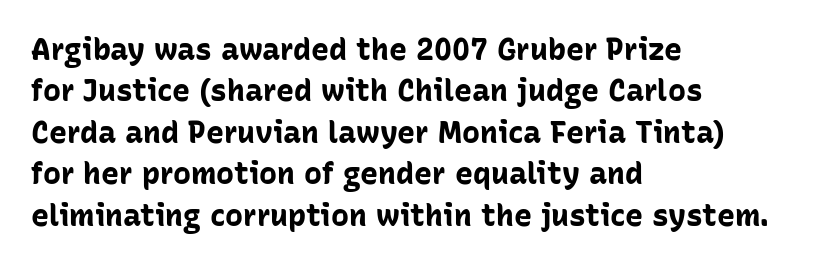
{"serif": "no", "italic": "no", "bold": "yes", "weight": "bold", "width": "normal", "stroke_contrast": "low", "x_height": "medium", "monospaced": "no", "underline": "no", "align": "left", "line_spacing": "normal", "line_spacing_ratio": 1.38, "letter_spacing": "normal", "letter_spacing_em": 0.0, "glyph_px": 30}
